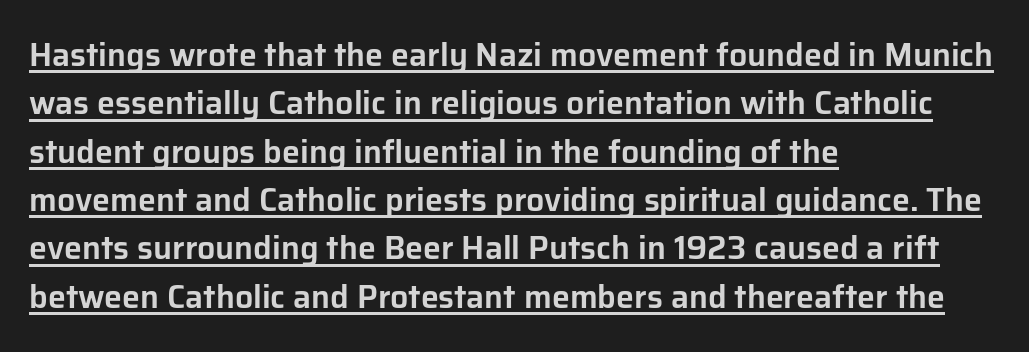
Each line of the rendering has a horizontal stroke beneath the glyphs. Is the block centered? No — it sits flush against the left margin. The face used here is rendered with its standard letterfit. You could not count columns in this text — the font is proportionally spaced. The axis of the letterforms is exactly vertical.
